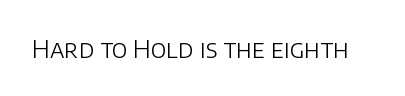
The image shows 25 px text type, upright; set normal letter spacing, not underlined.
